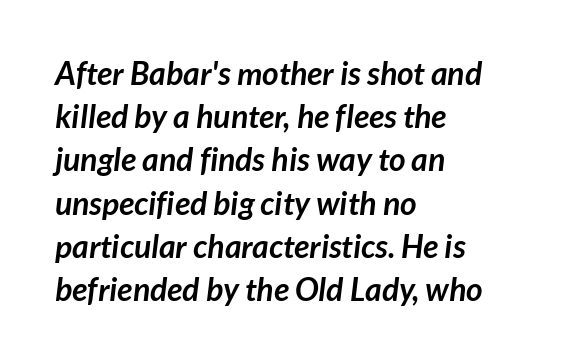
{"serif": "no", "bold": "yes", "weight": "semibold", "width": "normal", "stroke_contrast": "low", "x_height": "medium", "monospaced": "no", "underline": "no", "align": "left", "line_spacing": "normal", "line_spacing_ratio": 1.35, "letter_spacing": "normal", "letter_spacing_em": 0.0, "glyph_px": 32}
